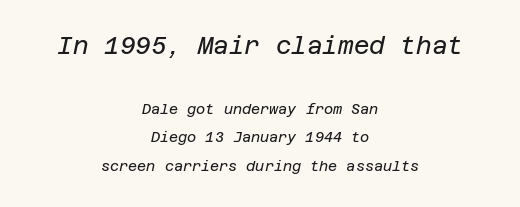
These lines were composed using italics. Whoever set this chose breathing room over compactness in the vertical rhythm. Letters have the restrained weight of plain body copy at most. Typeset on center — no edge is straight. The passage shown has conventional tracking throughout. A clean baseline with only descenders dipping below it.
